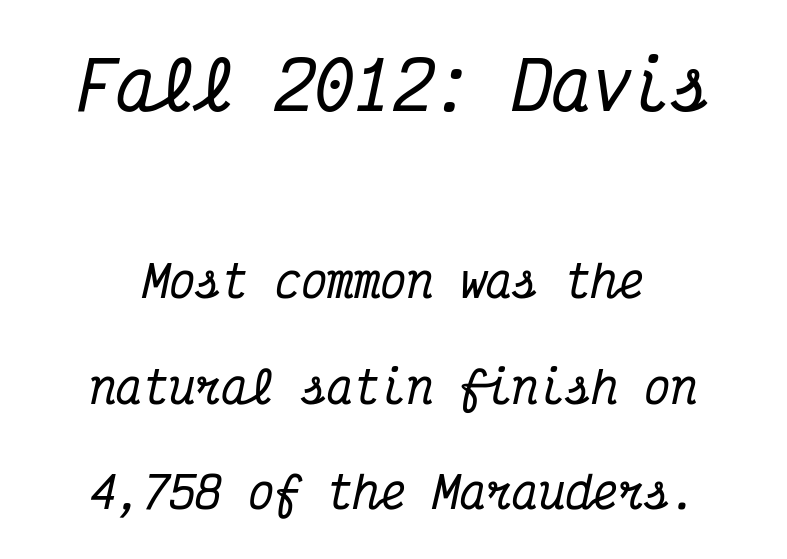
The gap between lines stays unmarked. Is this a fixed-width face? Yes — each glyph sits in an identical cell. A serif font was chosen for this passage. Summary of vertical rhythm: relaxed, with wide interline spacing.
